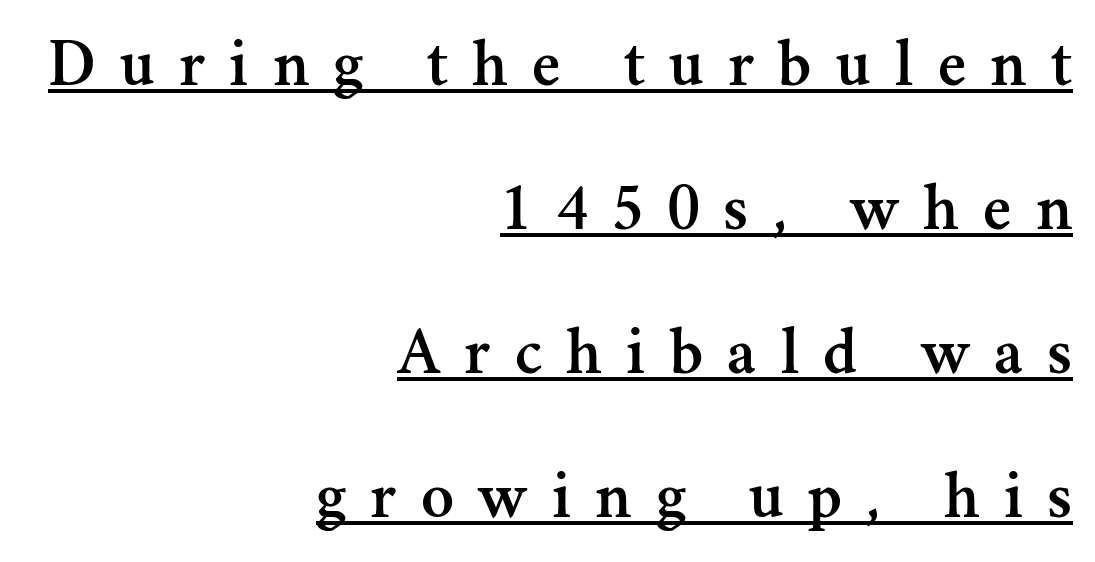
The image shows 68 px serif type, upright; set right-aligned, loose line spacing (2.12x), unusually wide letter spacing (+0.36 em), underlined; medium stroke contrast and a small x-height.
